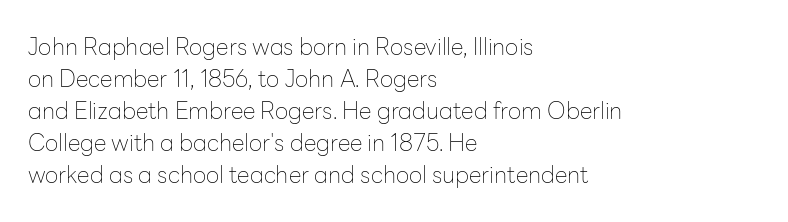
Caption: standard tracking, unaltered. Does the leading feel generous? No, just average. The lines are quadded left. Check the space under the baseline: it is left empty.
